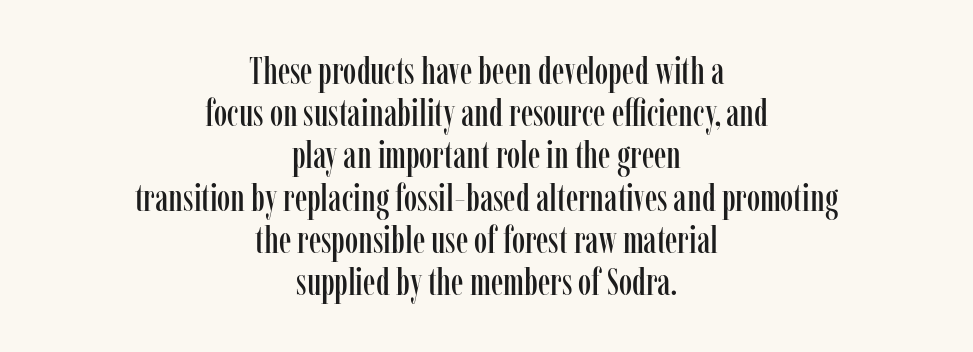
The image shows 38 px condensed serif type, upright; set centered, tight line spacing (1.11x), normal letter spacing, not underlined; low stroke contrast and a medium x-height.
